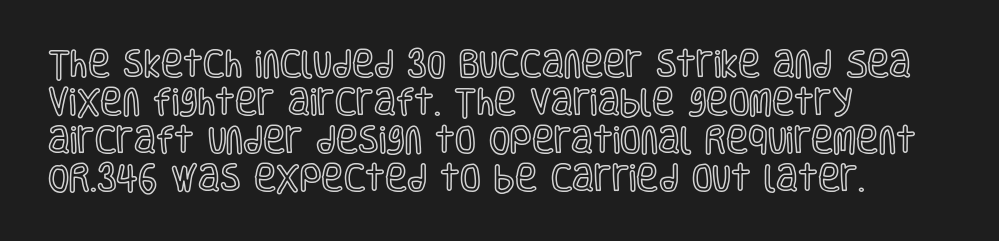
Q: Is the text italic (slanted)? A: No, it is upright.
Q: Is the text underlined? A: No.
Q: How is the paragraph aligned? A: Left-aligned.
Q: Is the spacing between letters normal or unusually wide? A: Normal.
Q: Is the spacing between lines tight, normal or loose? A: Normal.
Q: Width (condensed, normal, or wide)? A: Condensed.
Q: x-height? A: Large.
Q: Monospaced? A: No.
